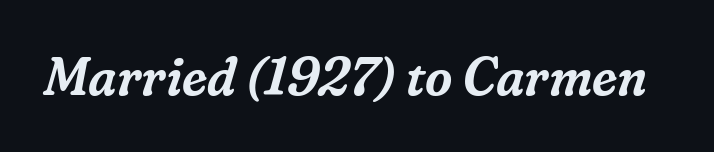
Rendered with sloped, italic letterforms. Varying glyph widths throughout — classic text-font behaviour. Is this a sans? No — the strokes have serifs. Tracking here is standard; glyphs follow each other at the usual distance. Each row of text sits above clean, open space.
